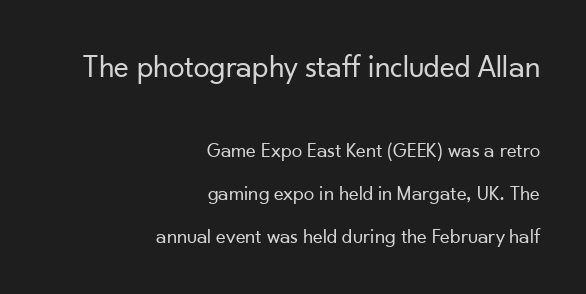
{"serif": "no", "italic": "no", "bold": "no", "weight": "regular", "width": "normal", "stroke_contrast": "low", "x_height": "small", "monospaced": "no", "underline": "no", "align": "right", "line_spacing": "loose", "line_spacing_ratio": 2.04, "letter_spacing": "normal", "letter_spacing_em": 0.0, "larger_block": "first", "size_ratio": 1.52, "glyph_px": 32}
